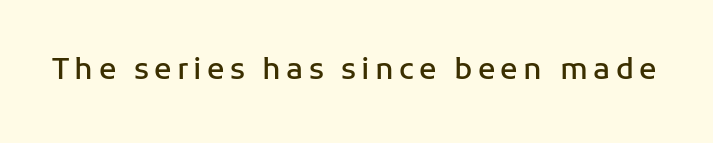
Q: Is the text bold? A: Semi-bold.
Q: Is the text italic (slanted)? A: No, it is upright.
Q: Is the typeface a serif or a sans-serif typeface? A: Sans-serif.
Q: Is the text underlined? A: No.
Q: Width (condensed, normal, or wide)? A: Normal.
Q: Stroke contrast? A: Low.
Q: x-height? A: Medium.
Q: Monospaced? A: No.
